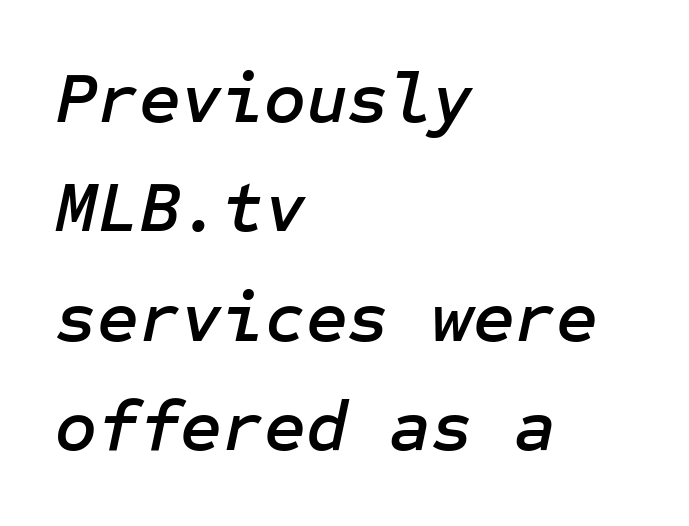
Emphasis-style slanted type is in use. Clear beneath every line of the passage. One-word summary of the alignment: left. Baseline-to-baseline distance is the conventional proportion of letter height. There is no visible air inserted between adjacent glyphs.
